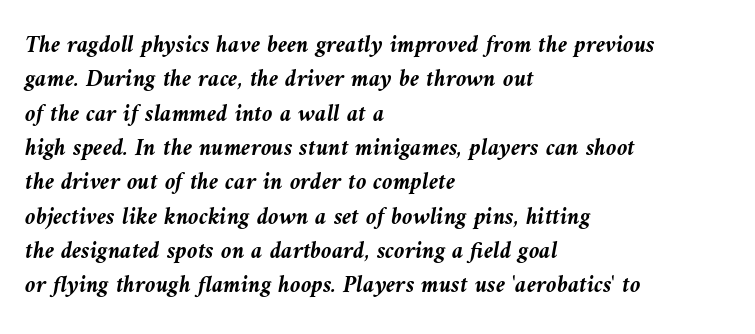
Tracking here is standard; glyphs follow each other at the usual distance. Is the type bold? Yes — the strokes are clearly thick and heavy. Rule under the text: the space is simply empty. Each new line begins a customary step beneath the previous one. A student would call this left alignment; a typographer would say flush left, rag right.
